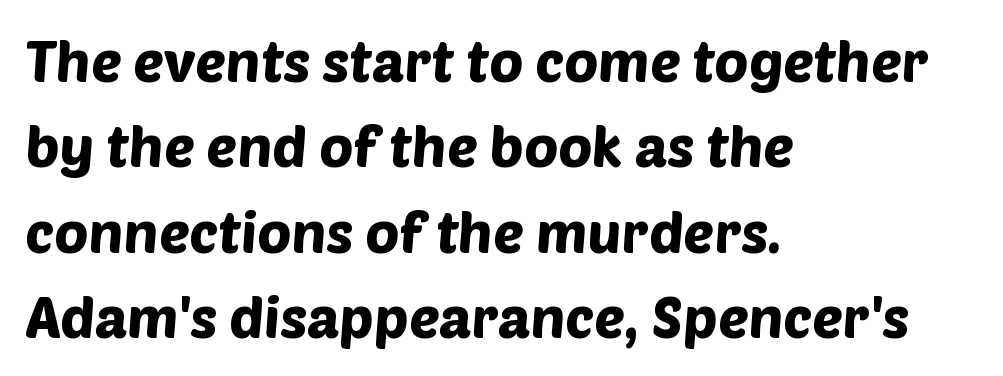
Q: Is the typeface a serif or a sans-serif typeface? A: Sans-serif.
Q: Is the text underlined? A: No.
Q: How is the paragraph aligned? A: Left-aligned.
Q: Is the spacing between letters normal or unusually wide? A: Normal.
Q: Is the spacing between lines tight, normal or loose? A: Normal.
Q: Width (condensed, normal, or wide)? A: Normal.
Q: Stroke contrast? A: Low.
Q: x-height? A: Large.
Q: Monospaced? A: No.
